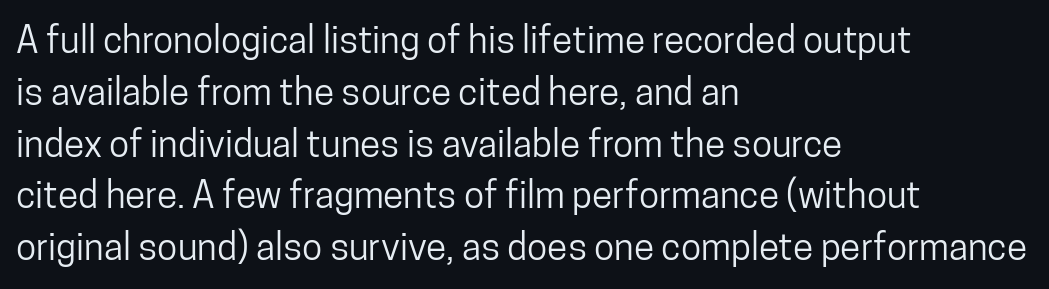
{"serif": "no", "italic": "no", "width": "condensed", "stroke_contrast": "low", "x_height": "medium", "monospaced": "no", "underline": "no", "align": "left", "line_spacing": "normal", "line_spacing_ratio": 1.4, "letter_spacing": "normal", "letter_spacing_em": 0.0, "glyph_px": 37}
